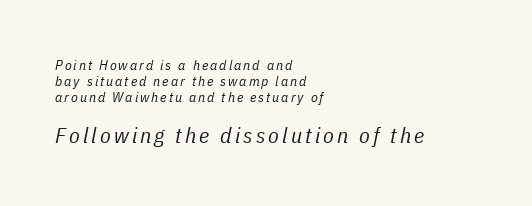
Q: Is the text bold? A: No.
Q: Is the text italic (slanted)? A: Yes, it leans right by about 11 degrees.
Q: Is the text underlined? A: No.
Q: How is the paragraph aligned? A: Left-aligned.
Q: Is the spacing between lines tight, normal or loose? A: Tight.
Q: Which block of text is set in a larger size, the first (top) or the second (bottom)? A: The second (bottom) one.
